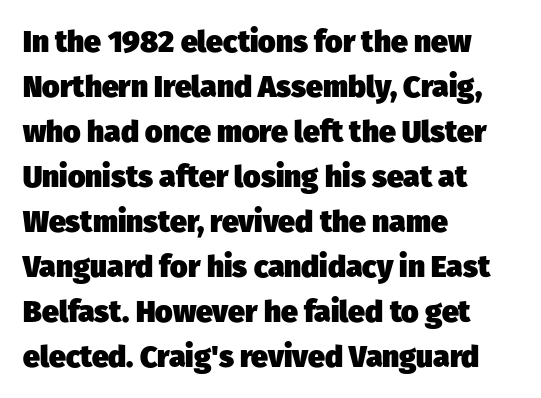
Q: Is the text bold? A: Yes.
Q: Is the typeface a serif or a sans-serif typeface? A: Sans-serif.
Q: Is the text underlined? A: No.
Q: How is the paragraph aligned? A: Left-aligned.
Q: Is the spacing between letters normal or unusually wide? A: Normal.
Q: Is the spacing between lines tight, normal or loose? A: Normal.
Q: Width (condensed, normal, or wide)? A: Normal.
Q: Stroke contrast? A: Low.
Q: x-height? A: Medium.
Q: Monospaced? A: No.
